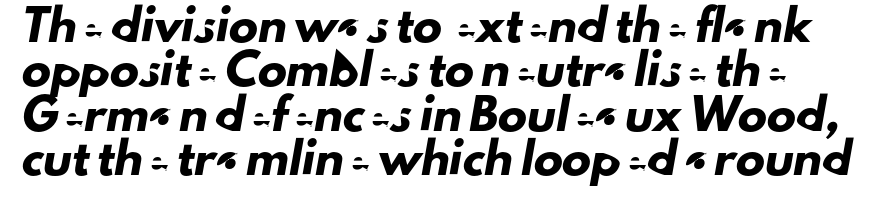
Q: Is the typeface a serif or a sans-serif typeface? A: Sans-serif.
Q: Is the text underlined? A: No.
Q: Is the spacing between letters normal or unusually wide? A: Normal.
Q: Is the spacing between lines tight, normal or loose? A: Normal.
Q: Width (condensed, normal, or wide)? A: Normal.
Q: Stroke contrast? A: Low.
Q: x-height? A: Small.
Q: Monospaced? A: No.
